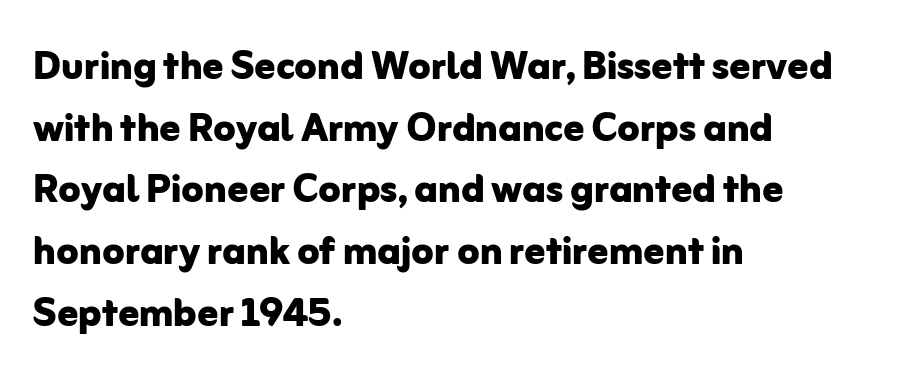
Each letter keeps its own natural width here, so spacing adapts to shape. Unmarked baselines from the first word to the last. The letters sit at their default tracking, neither squeezed nor spread. Is the block centered? No — it sits flush against the left margin. The letters carry no serifs — their stems end cleanly without finishing strokes.
